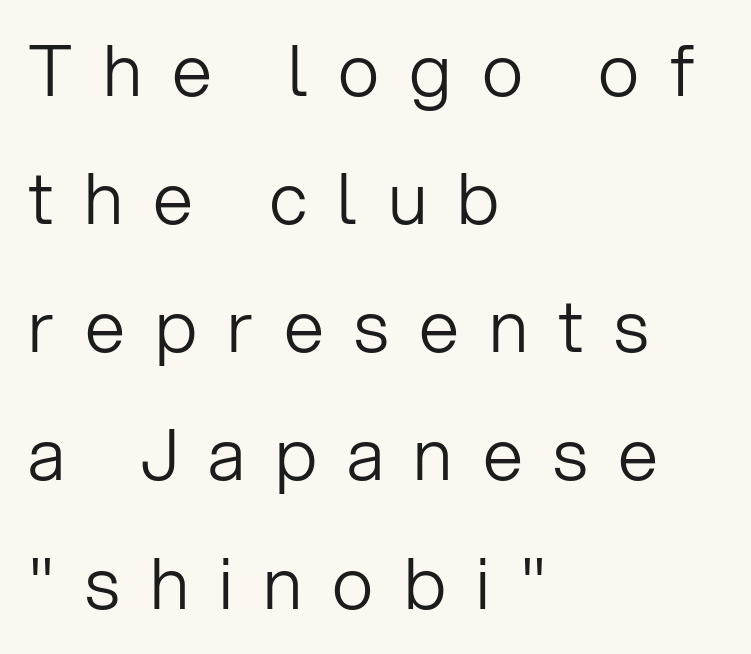
Q: Is the text bold? A: No.
Q: Is the text italic (slanted)? A: No, it is upright.
Q: Is the typeface a serif or a sans-serif typeface? A: Sans-serif.
Q: Is the text underlined? A: No.
Q: How is the paragraph aligned? A: Left-aligned.
Q: Is the spacing between letters normal or unusually wide? A: Unusually wide.
Q: Width (condensed, normal, or wide)? A: Normal.
Q: Stroke contrast? A: Low.
Q: x-height? A: Medium.
Q: Monospaced? A: No.
